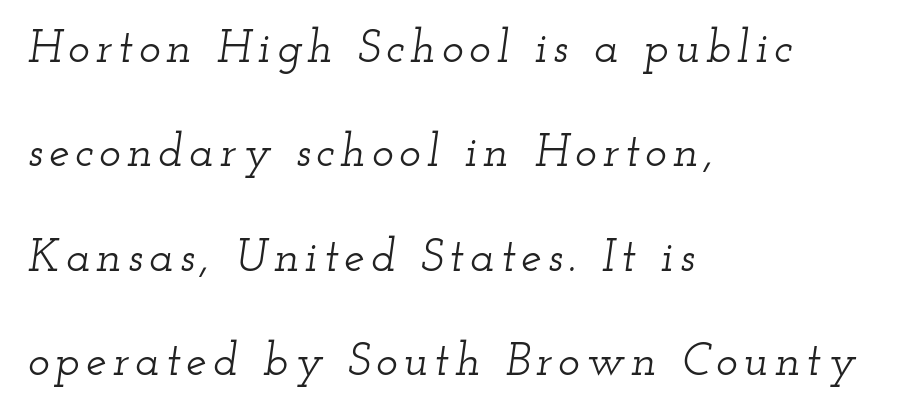
Q: Is the text italic (slanted)? A: Yes, it leans right by about 12 degrees.
Q: Is the typeface a serif or a sans-serif typeface? A: Serif.
Q: Is the text underlined? A: No.
Q: How is the paragraph aligned? A: Left-aligned.
Q: Is the spacing between lines tight, normal or loose? A: Loose.
Q: Width (condensed, normal, or wide)? A: Wide.
Q: Stroke contrast? A: Low.
Q: x-height? A: Small.
Q: Monospaced? A: No.
